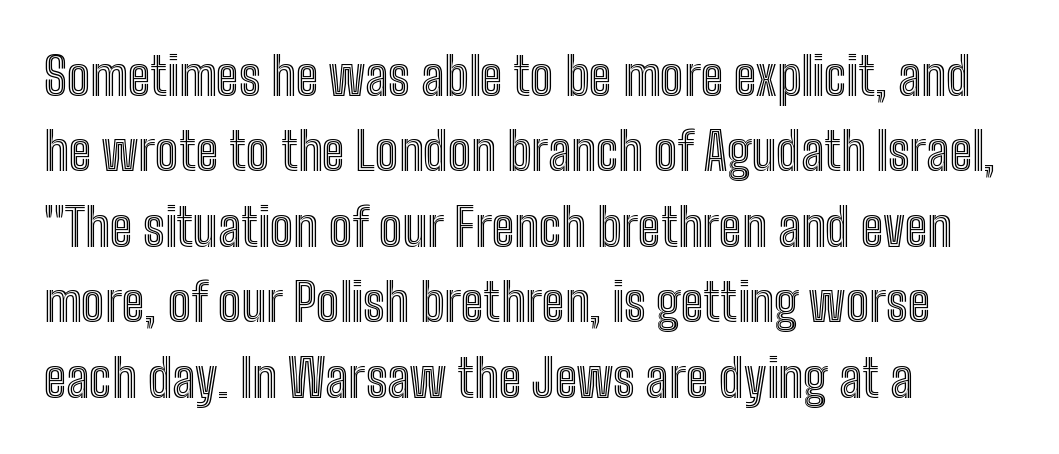
{"italic": "no", "width": "condensed", "x_height": "medium", "monospaced": "no", "underline": "no", "align": "left", "line_spacing": "normal", "line_spacing_ratio": 1.45, "letter_spacing": "normal", "letter_spacing_em": 0.0, "glyph_px": 52}
